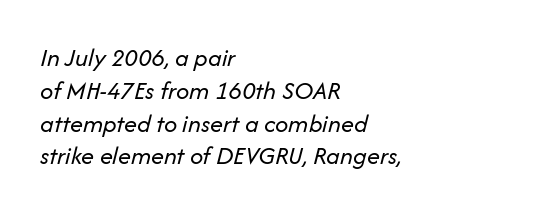
Nothing unusual about the tracking: characters are spaced as the font intends. Weight: regular or lighter. The passage shown stacks its lines at a standard gap. Any mark beneath the type? The region is blank. Observe the lean: these are italic letterforms.
